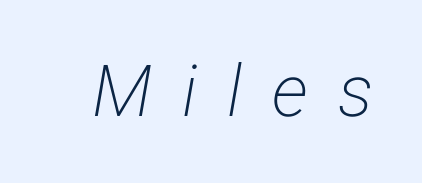
The image shows 72 px light, condensed sans-serif type; set unusually wide letter spacing (+0.42 em), not underlined; low stroke contrast and a medium x-height.
